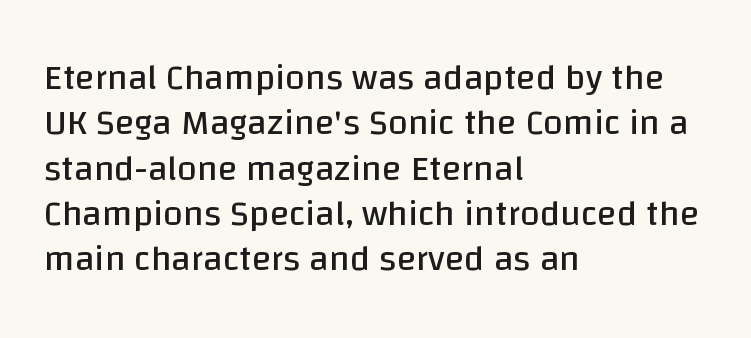
{"serif": "no", "italic": "no", "bold": "no", "weight": "regular", "width": "normal", "stroke_contrast": "low", "x_height": "large", "monospaced": "no", "underline": "no", "align": "left", "line_spacing": "normal", "line_spacing_ratio": 1.26, "letter_spacing": "normal", "letter_spacing_em": 0.0, "glyph_px": 36}
